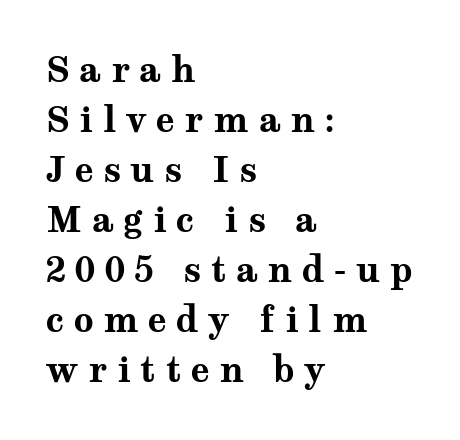
{"serif": "yes", "italic": "no", "bold": "yes", "weight": "bold", "width": "wide", "stroke_contrast": "medium", "x_height": "medium", "monospaced": "no", "underline": "no", "align": "left", "line_spacing": "normal", "line_spacing_ratio": 1.43, "letter_spacing": "wide", "letter_spacing_em": 0.27, "glyph_px": 35}
